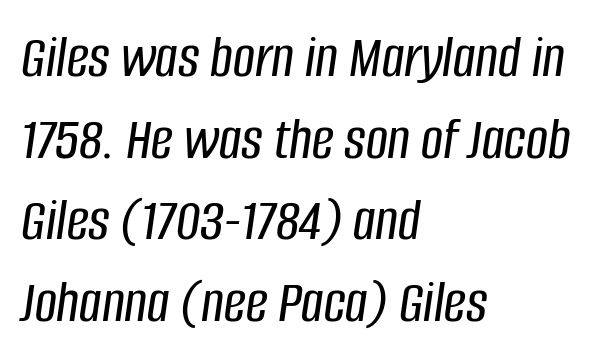
{"italic": "yes", "lean": "right", "slant_degrees": 8, "width": "condensed", "stroke_contrast": "low", "x_height": "large", "monospaced": "no", "underline": "no", "align": "left", "line_spacing": "normal", "line_spacing_ratio": 1.34, "letter_spacing": "normal", "letter_spacing_em": 0.0, "glyph_px": 61}
